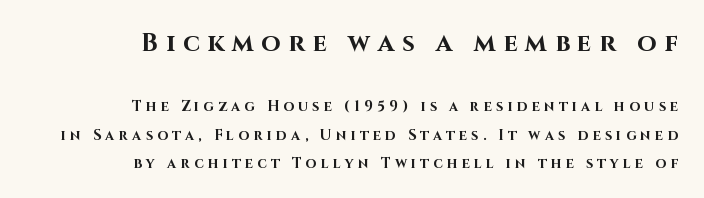
This block would shrink considerably if given ordinary leading; it's expanded now. Characters remain perfectly vertical along every line. Thick stems and heavy bowls — unmistakably bold. Top chunk: large. Bottom chunk: small. This sample is right-justified, so line beginnings fall wherever the words allow. The space directly below the letters is spotless.
